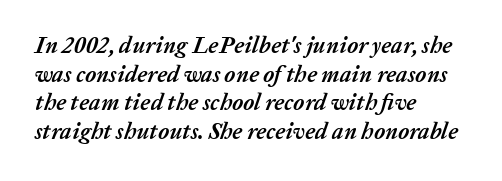
Just letters on the line, the space beneath them empty. Nothing unusual about the tracking: characters are spaced as the font intends. Weight check: bold — yes, fully. These lines stack with their left ends in a neat column.
